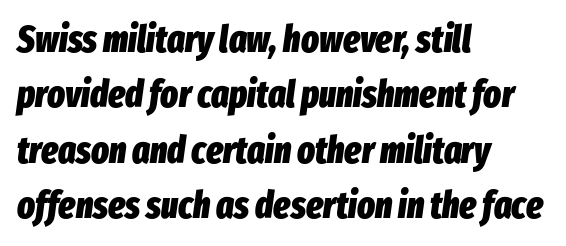
{"italic": "yes", "lean": "right", "slant_degrees": 8, "bold": "yes", "weight": "heavy", "width": "condensed", "stroke_contrast": "low", "x_height": "medium", "monospaced": "no", "underline": "no", "align": "left", "line_spacing": "normal", "line_spacing_ratio": 1.5, "letter_spacing": "normal", "letter_spacing_em": 0.0, "glyph_px": 37}
